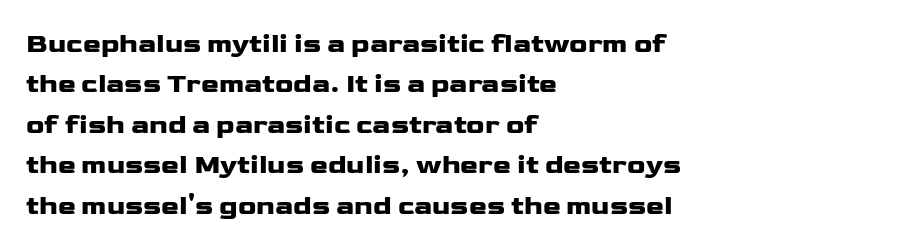
{"italic": "no", "underline": "no", "align": "left", "line_spacing": "normal", "line_spacing_ratio": 1.5, "letter_spacing": "normal", "letter_spacing_em": 0.0, "glyph_px": 27}
